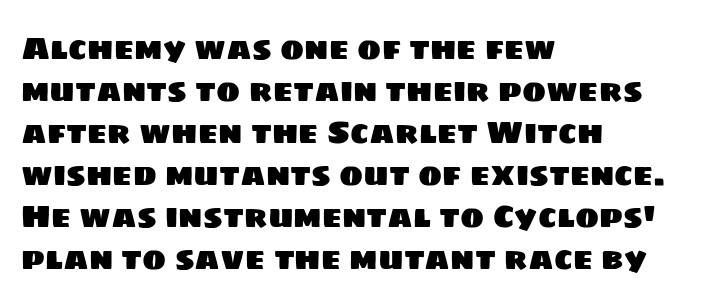
The image shows 32 px sans-serif type; set left-aligned, normal line spacing (1.31x), normal letter spacing, not underlined; low stroke contrast and a large x-height.
